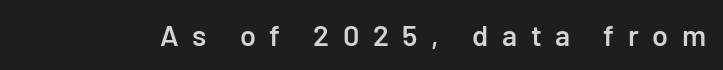
{"serif": "no", "italic": "no", "bold": "semi", "weight": "semibold", "width": "normal", "stroke_contrast": "low", "x_height": "medium", "monospaced": "no", "underline": "no", "letter_spacing": "wide", "letter_spacing_em": 0.47, "glyph_px": 29}
